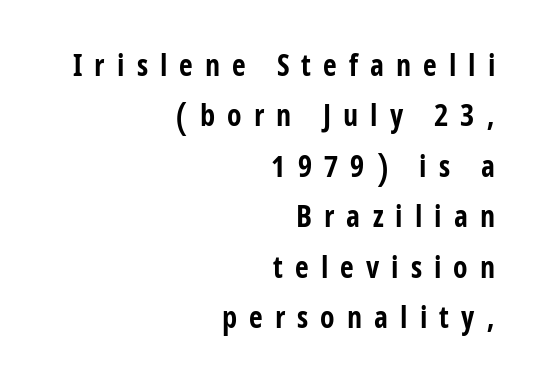
Is the type bold? Yes — the strokes are clearly thick and heavy. The lines are quadded right. The face used here is a sans, in the tradition of grotesques and geometrics. Note the varied advance widths — an 'i' is clearly narrower than an 'm'.
